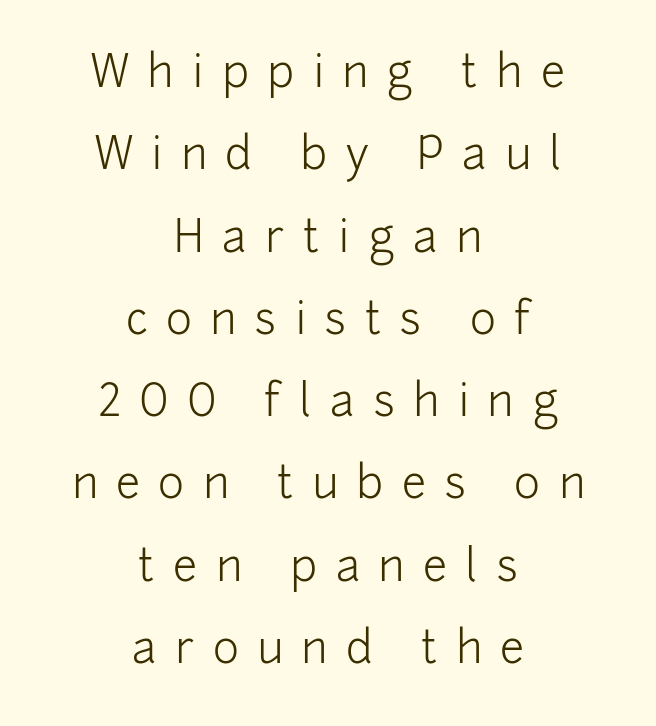
Proportional: the letters do not fall into vertical columns. The axis of the letterforms is exactly vertical. The face used here is rendered with a markedly widened letterfit. Just letters on the line, the space beneath them empty. Which margin do the lines hug? Neither — every line sits in the middle. Nothing sits at the stroke ends, so this counts as sans-serif.
